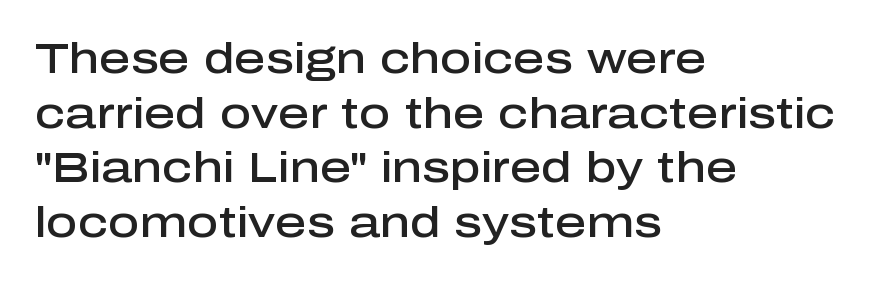
{"serif": "no", "italic": "no", "bold": "semi", "weight": "semibold", "width": "normal", "stroke_contrast": "low", "x_height": "medium", "monospaced": "no", "underline": "no", "align": "left", "line_spacing": "normal", "line_spacing_ratio": 1.27, "letter_spacing": "normal", "letter_spacing_em": 0.0, "glyph_px": 43}
